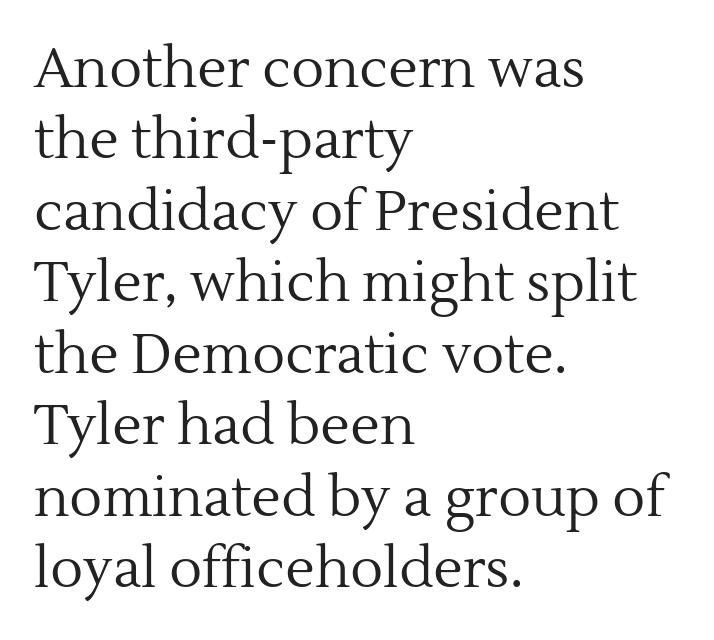
{"serif": "yes", "italic": "no", "bold": "no", "weight": "regular", "width": "normal", "x_height": "medium", "monospaced": "no", "underline": "no", "align": "left", "line_spacing": "normal", "line_spacing_ratio": 1.3, "letter_spacing": "normal", "letter_spacing_em": 0.0, "glyph_px": 55}
